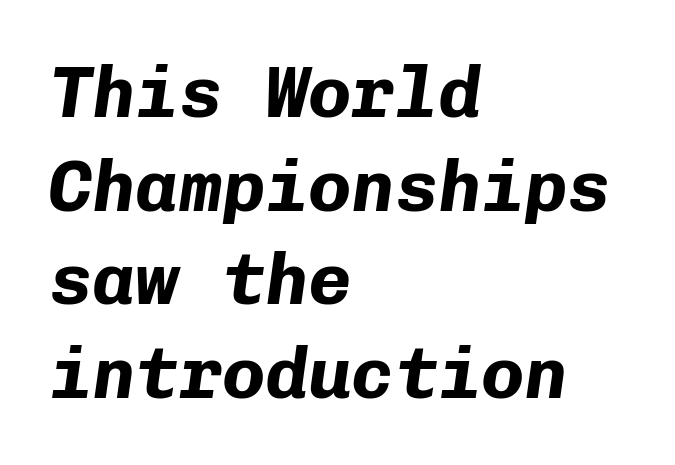
Q: Is the text bold? A: Yes.
Q: Is the text italic (slanted)? A: Yes, it leans right by about 8 degrees.
Q: Is the text underlined? A: No.
Q: How is the paragraph aligned? A: Left-aligned.
Q: Is the spacing between letters normal or unusually wide? A: Normal.
Q: Is the spacing between lines tight, normal or loose? A: Normal.
Q: Width (condensed, normal, or wide)? A: Normal.
Q: Stroke contrast? A: Low.
Q: x-height? A: Medium.
Q: Monospaced? A: Yes.
